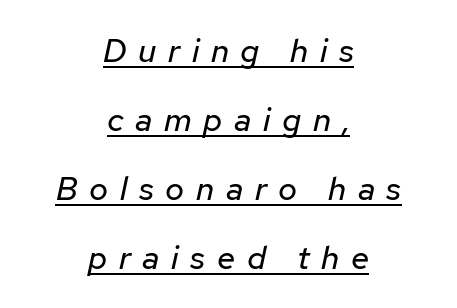
Q: Is the text bold? A: No.
Q: Is the text italic (slanted)? A: Yes, it leans right by about 12 degrees.
Q: Is the text underlined? A: Yes.
Q: How is the paragraph aligned? A: Centered.
Q: Is the spacing between letters normal or unusually wide? A: Unusually wide.
Q: Is the spacing between lines tight, normal or loose? A: Loose.
Q: Width (condensed, normal, or wide)? A: Normal.
Q: Stroke contrast? A: Low.
Q: x-height? A: Medium.
Q: Monospaced? A: No.
